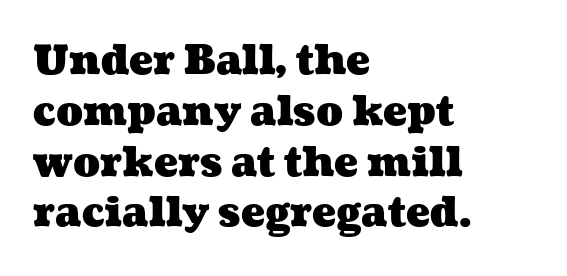
Q: Is the text bold? A: Yes.
Q: Is the text underlined? A: No.
Q: How is the paragraph aligned? A: Left-aligned.
Q: Is the spacing between letters normal or unusually wide? A: Normal.
Q: Is the spacing between lines tight, normal or loose? A: Normal.
Q: Width (condensed, normal, or wide)? A: Wide.
Q: Stroke contrast? A: Medium.
Q: x-height? A: Medium.
Q: Monospaced? A: No.
